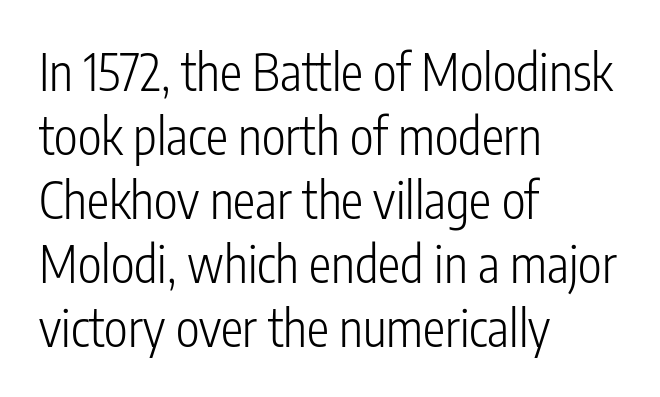
Q: Is the text bold? A: No.
Q: Is the text italic (slanted)? A: No, it is upright.
Q: Is the typeface a serif or a sans-serif typeface? A: Sans-serif.
Q: Is the text underlined? A: No.
Q: How is the paragraph aligned? A: Left-aligned.
Q: Is the spacing between letters normal or unusually wide? A: Normal.
Q: Is the spacing between lines tight, normal or loose? A: Normal.
Q: Width (condensed, normal, or wide)? A: Condensed.
Q: Stroke contrast? A: Low.
Q: x-height? A: Medium.
Q: Monospaced? A: No.
